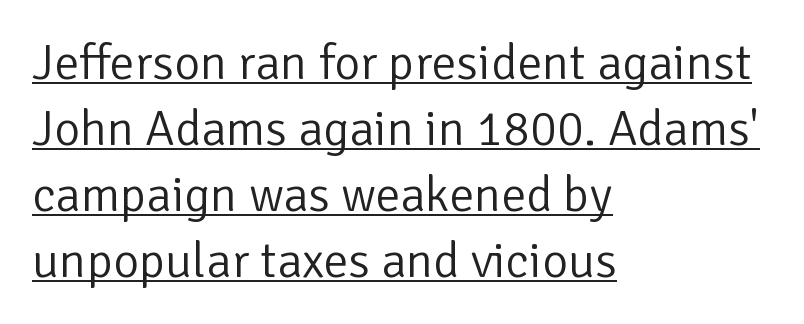
Weight: regular or lighter. Is this a fixed-width face? No — the glyphs have proportional, varying widths. Look at the bottom of the vertical strokes: they stop flat, with no serifs. No extra tracking has been applied to these lines.
